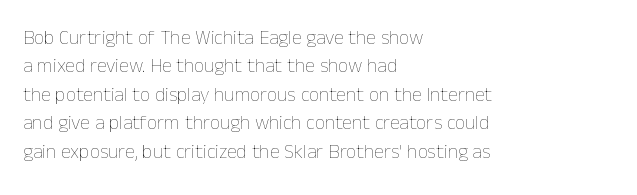
{"italic": "no", "bold": "no", "underline": "no", "align": "left", "line_spacing": "normal", "line_spacing_ratio": 1.42, "letter_spacing": "normal", "letter_spacing_em": 0.0, "glyph_px": 20}
